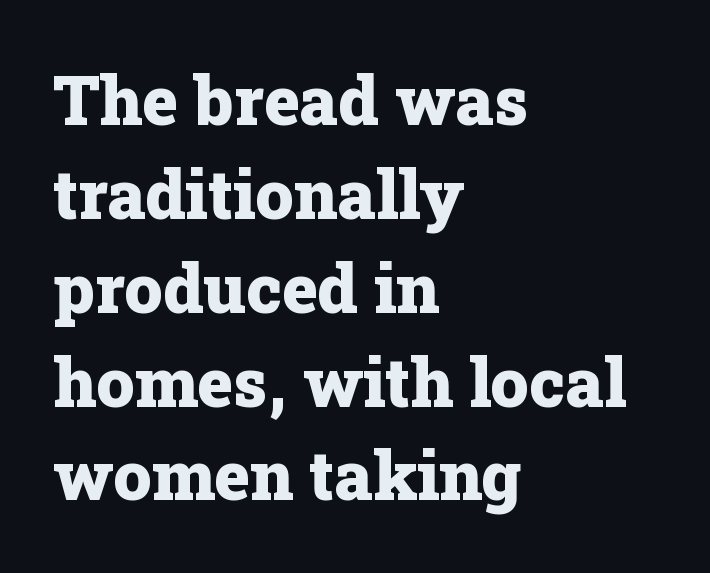
The image shows 68 px heavy serif type, upright; set left-aligned, normal line spacing (1.38x), normal letter spacing, not underlined; low stroke contrast and a medium x-height.
